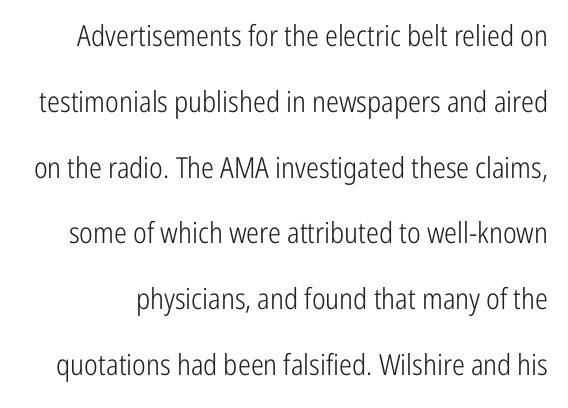
The image shows 29 px light, condensed sans-serif type, upright; set loose line spacing (2.27x), normal letter spacing, not underlined; low stroke contrast and a medium x-height.
